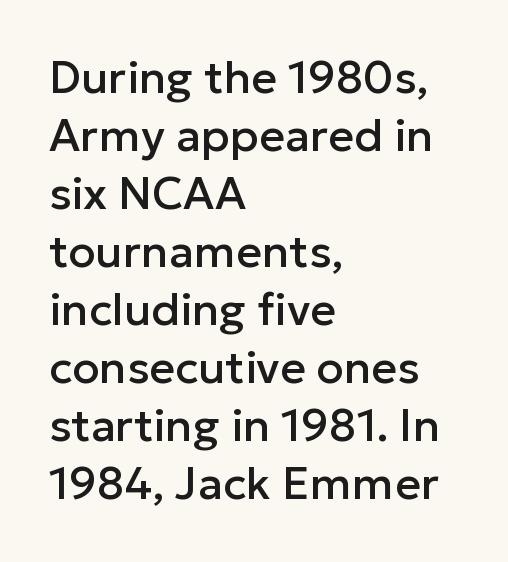
Q: Is the text italic (slanted)? A: No, it is upright.
Q: Is the typeface a serif or a sans-serif typeface? A: Sans-serif.
Q: Is the text underlined? A: No.
Q: How is the paragraph aligned? A: Left-aligned.
Q: Is the spacing between letters normal or unusually wide? A: Normal.
Q: Is the spacing between lines tight, normal or loose? A: Normal.
Q: Width (condensed, normal, or wide)? A: Normal.
Q: Stroke contrast? A: Low.
Q: x-height? A: Medium.
Q: Monospaced? A: No.
